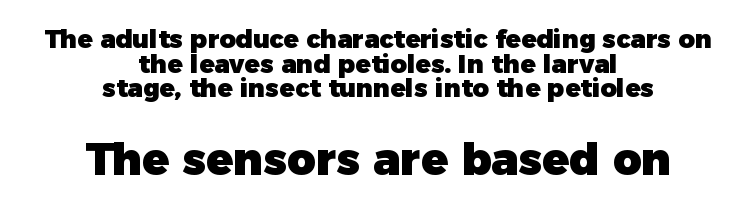
The image shows 44 px heavy sans-serif type, upright; set centered, tight line spacing (0.99x), normal letter spacing, not underlined; the second (bottom) block is 1.76x larger; low stroke contrast and a medium x-height.
